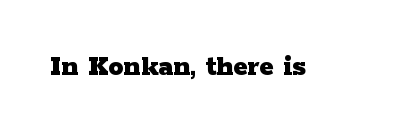
{"serif": "yes", "italic": "no", "bold": "yes", "weight": "heavy", "width": "wide", "stroke_contrast": "low", "x_height": "medium", "monospaced": "no", "underline": "no", "letter_spacing": "normal", "letter_spacing_em": 0.0, "glyph_px": 30}
